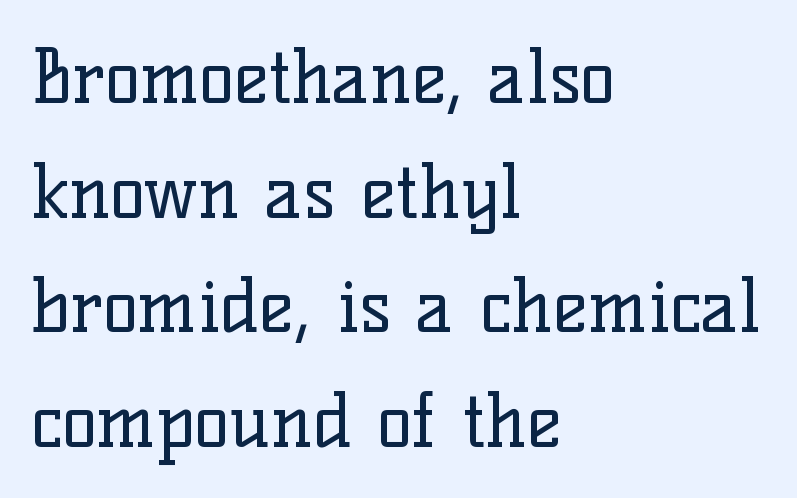
Q: Is the text bold? A: No.
Q: Is the text italic (slanted)? A: No, it is upright.
Q: Is the typeface a serif or a sans-serif typeface? A: Serif.
Q: Is the text underlined? A: No.
Q: How is the paragraph aligned? A: Left-aligned.
Q: Is the spacing between letters normal or unusually wide? A: Normal.
Q: Is the spacing between lines tight, normal or loose? A: Normal.
Q: Width (condensed, normal, or wide)? A: Normal.
Q: Stroke contrast? A: Low.
Q: x-height? A: Medium.
Q: Monospaced? A: No.
